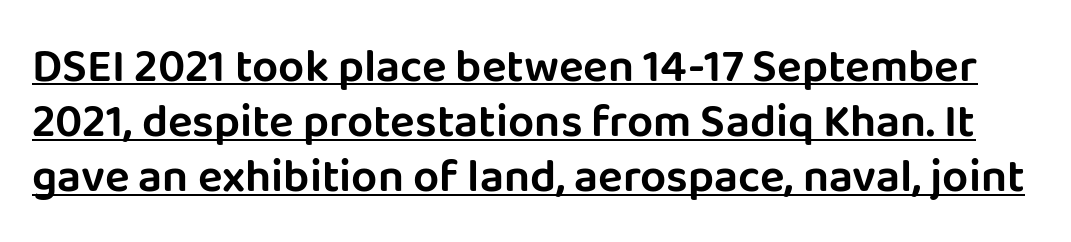
The image shows 46 px sans-serif type, upright; set line spacing 1.2x, normal letter spacing, underlined; low stroke contrast and a large x-height.
